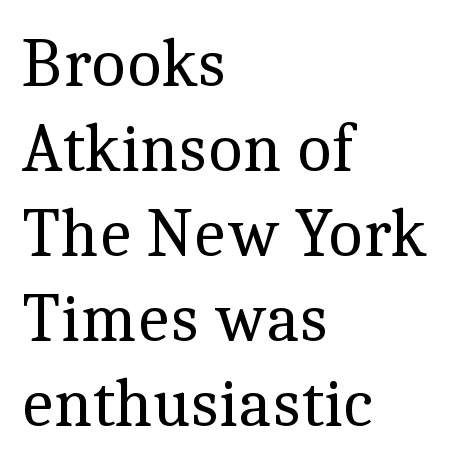
Q: Is the text bold? A: No.
Q: Is the text italic (slanted)? A: No, it is upright.
Q: Is the typeface a serif or a sans-serif typeface? A: Serif.
Q: Is the text underlined? A: No.
Q: How is the paragraph aligned? A: Left-aligned.
Q: Is the spacing between letters normal or unusually wide? A: Normal.
Q: Is the spacing between lines tight, normal or loose? A: Normal.
Q: Width (condensed, normal, or wide)? A: Normal.
Q: x-height? A: Medium.
Q: Monospaced? A: No.
